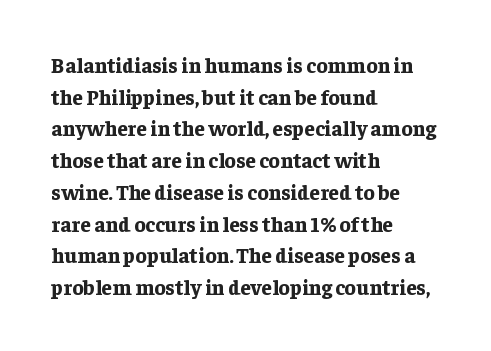
{"italic": "no", "bold": "yes", "underline": "no", "align": "left", "line_spacing": "normal", "line_spacing_ratio": 1.51, "letter_spacing": "normal", "letter_spacing_em": 0.0, "glyph_px": 21}
